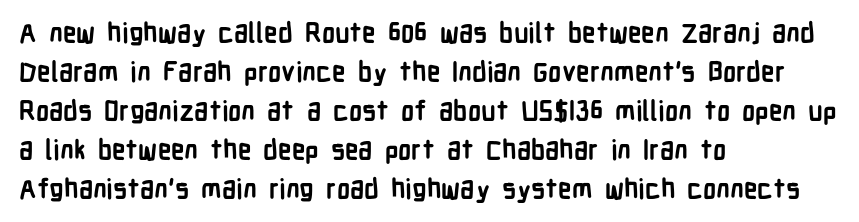
Q: Is the text bold? A: Yes.
Q: Is the text italic (slanted)? A: No, it is upright.
Q: Is the text underlined? A: No.
Q: How is the paragraph aligned? A: Left-aligned.
Q: Is the spacing between letters normal or unusually wide? A: Normal.
Q: Is the spacing between lines tight, normal or loose? A: Normal.
